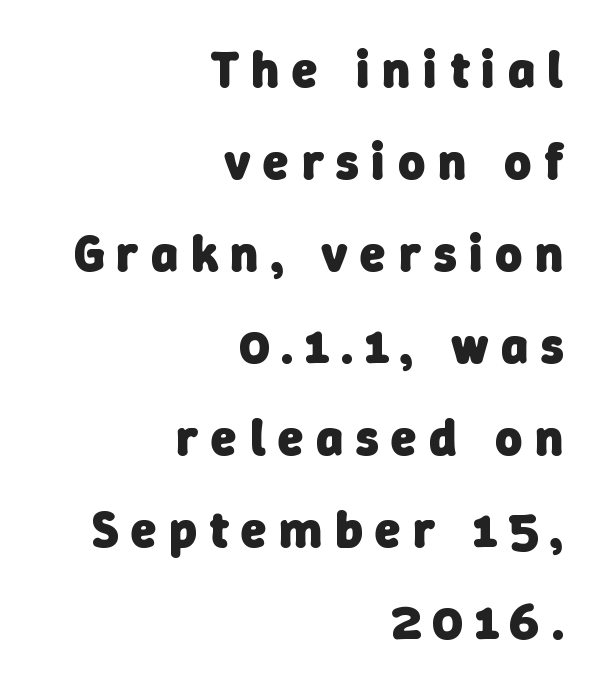
The image shows 52 px heavy sans-serif type; set right-aligned, line spacing 1.77x, unusually wide letter spacing (+0.24 em), not underlined; low stroke contrast and a medium x-height.
